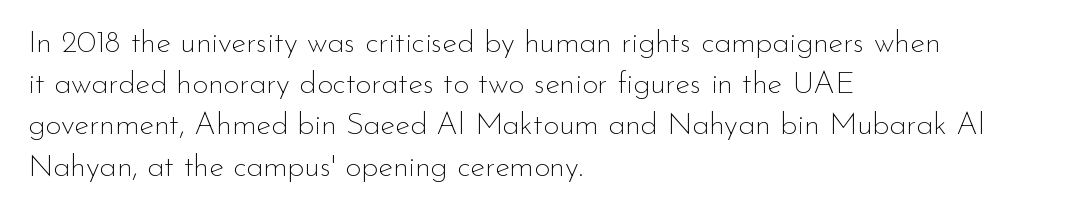
The image shows 31 px thin sans-serif type, upright; set left-aligned, normal line spacing (1.33x), normal letter spacing, not underlined; low stroke contrast and a small x-height.
